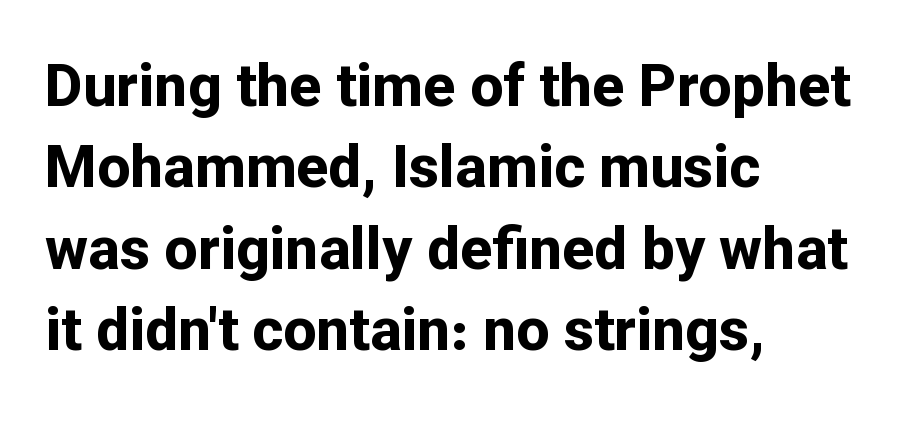
Horizontal bands of white between lines are of average thickness. A typesetter would label this face a sans. Each line starts at the same left margin while the right side varies. On the weight axis this lands at bold, roughly 700. Quick note: underline off.
